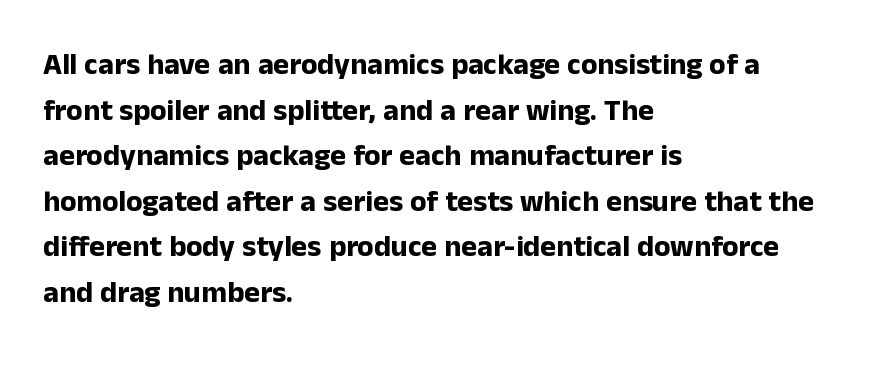
Q: Is the text bold? A: Yes.
Q: Is the text italic (slanted)? A: No, it is upright.
Q: Is the typeface a serif or a sans-serif typeface? A: Sans-serif.
Q: Is the text underlined? A: No.
Q: How is the paragraph aligned? A: Left-aligned.
Q: Is the spacing between letters normal or unusually wide? A: Normal.
Q: Is the spacing between lines tight, normal or loose? A: Normal.
Q: Width (condensed, normal, or wide)? A: Normal.
Q: Stroke contrast? A: Low.
Q: x-height? A: Medium.
Q: Monospaced? A: No.
